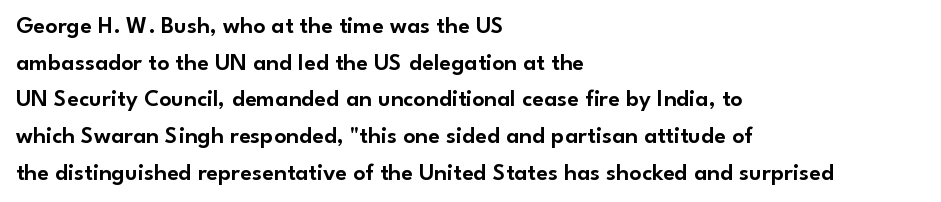
Unlike italic type, these characters show no tilt at all. Glyph-to-glyph distance matches everyday printed text. The line-height multiplier appears to be the usual default. The rag falls on the right side of this text block.
